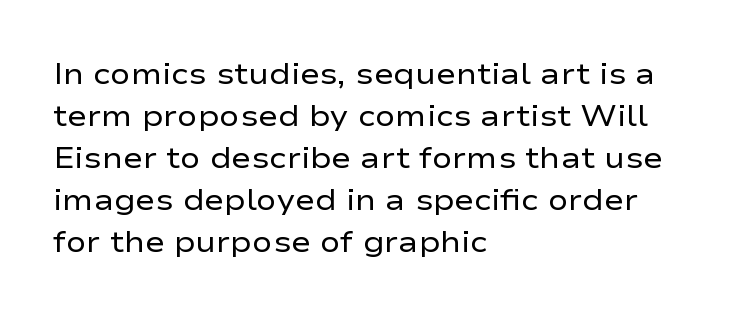
The image shows 30 px regular-weight, wide sans-serif type, upright; set left-aligned, normal line spacing (1.4x), normal letter spacing, not underlined; low stroke contrast and a medium x-height.
